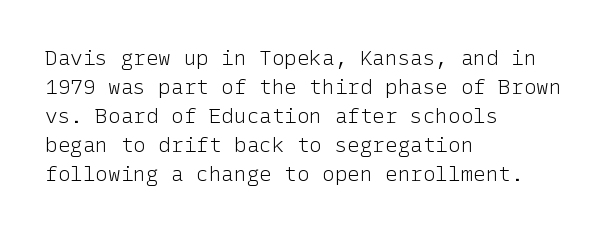
Q: Is the text bold? A: No.
Q: Is the text italic (slanted)? A: No, it is upright.
Q: Is the text underlined? A: No.
Q: How is the paragraph aligned? A: Left-aligned.
Q: Is the spacing between letters normal or unusually wide? A: Normal.
Q: Is the spacing between lines tight, normal or loose? A: Normal.
